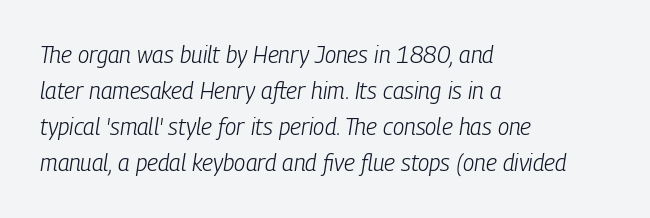
{"italic": "yes", "lean": "right", "slant_degrees": 9, "bold": "no", "underline": "no", "align": "left", "line_spacing": "normal", "line_spacing_ratio": 1.57, "letter_spacing": "normal", "letter_spacing_em": 0.0, "glyph_px": 23}
